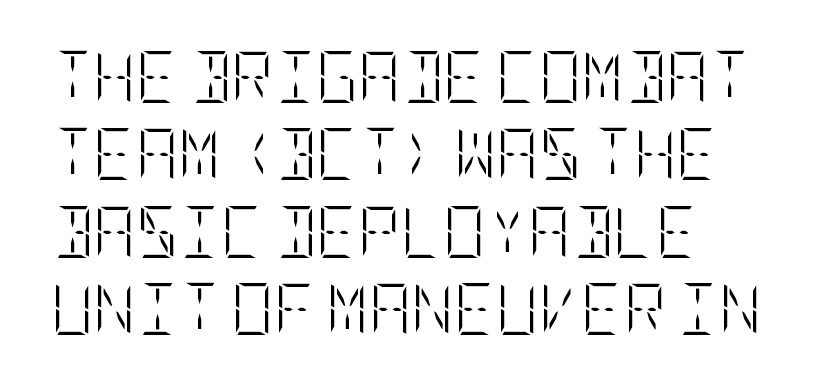
{"italic": "no", "bold": "no", "weight": "light", "width": "condensed", "stroke_contrast": "low", "x_height": "large", "underline": "no", "align": "left", "line_spacing": "normal", "line_spacing_ratio": 1.49, "letter_spacing": "normal", "letter_spacing_em": 0.0, "glyph_px": 52}
